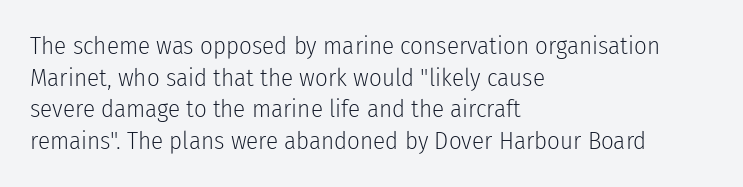
{"italic": "no", "bold": "no", "underline": "no", "align": "left", "line_spacing": "normal", "line_spacing_ratio": 1.27, "letter_spacing": "normal", "letter_spacing_em": 0.0, "glyph_px": 25}
